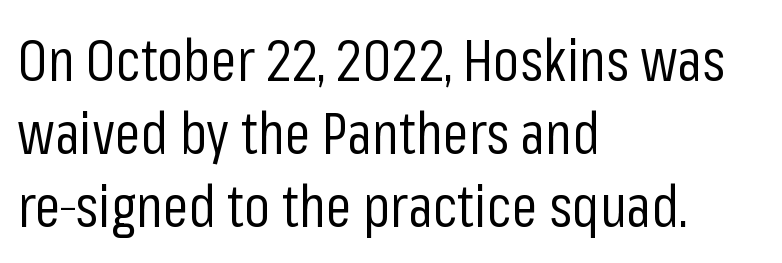
Posture: straight, roman, zero tilt. The rows are spaced the way most documents space them. Do the characters align in a grid? No, the font is proportional. The baseline area is clear. The glyphs in this specimen are sans serif. There is no visible air inserted between adjacent glyphs.
